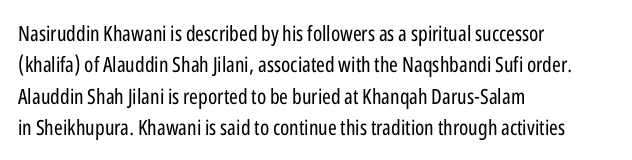
The image shows 21 px text type, upright; set left-aligned, normal line spacing (1.49x), normal letter spacing, not underlined.
